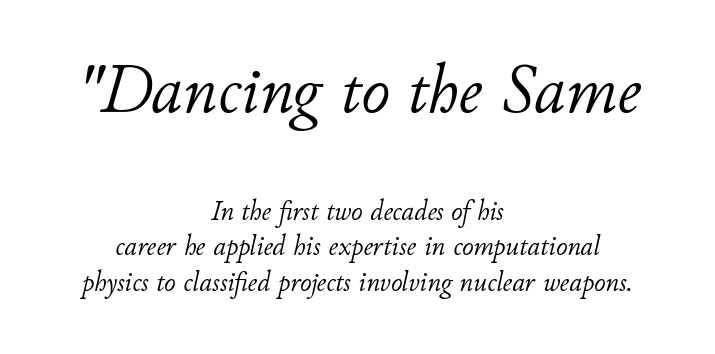
Slanted lettering throughout. Nothing unusual about the tracking: characters are spaced as the font intends. The weight would be labelled regular, book, light, or lighter still. Quick note: interline space is typical. Check under the words: just untouched page. The letters advance in unequal steps, a hallmark of proportional type.
